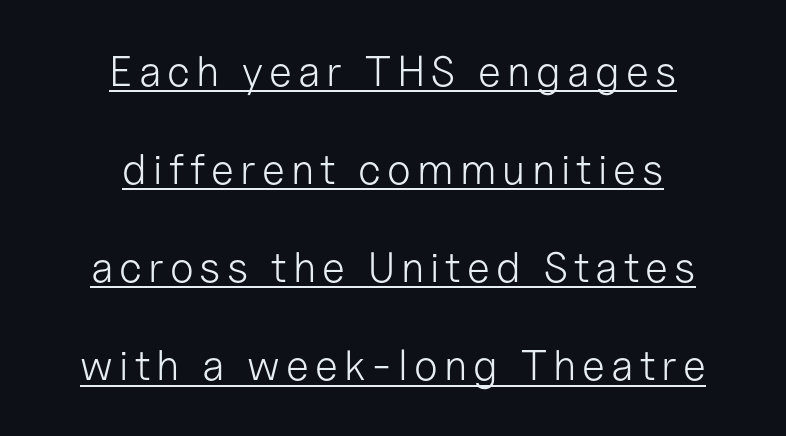
The image shows 43 px light sans-serif type, upright; set centered, loose line spacing (2.28x), underlined; low stroke contrast and a medium x-height.
